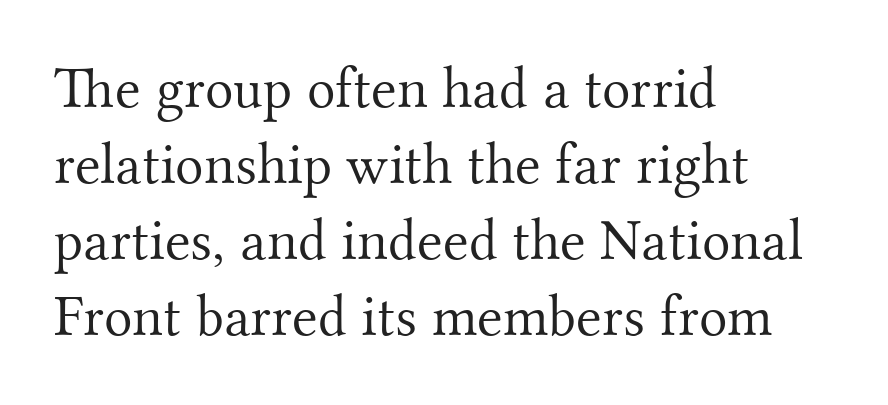
{"serif": "yes", "italic": "no", "bold": "no", "weight": "light", "width": "normal", "stroke_contrast": "medium", "x_height": "small", "monospaced": "no", "underline": "no", "align": "left", "line_spacing": "normal", "line_spacing_ratio": 1.29, "letter_spacing": "normal", "letter_spacing_em": 0.0, "glyph_px": 59}
